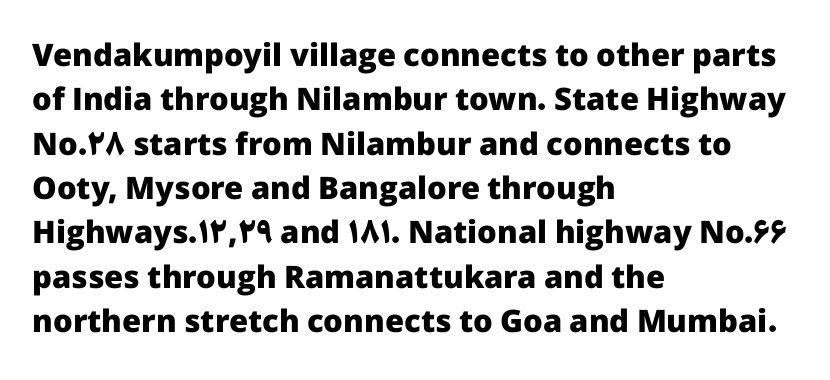
{"serif": "no", "italic": "no", "bold": "yes", "weight": "heavy", "width": "normal", "stroke_contrast": "low", "x_height": "medium", "monospaced": "no", "underline": "no", "align": "left", "line_spacing": "normal", "line_spacing_ratio": 1.43, "letter_spacing": "normal", "letter_spacing_em": 0.0, "glyph_px": 31}
